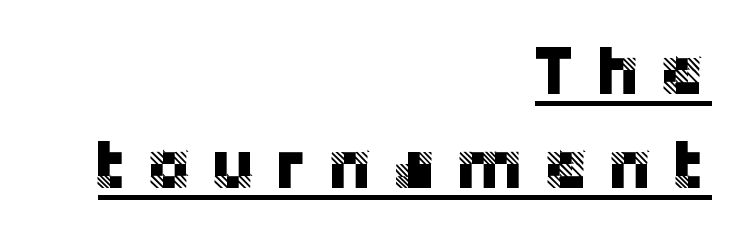
Q: Is the text italic (slanted)? A: No, it is upright.
Q: Is the typeface a serif or a sans-serif typeface? A: Sans-serif.
Q: Is the text underlined? A: Yes.
Q: How is the paragraph aligned? A: Right-aligned.
Q: Is the spacing between letters normal or unusually wide? A: Unusually wide.
Q: Is the spacing between lines tight, normal or loose? A: Normal.
Q: Width (condensed, normal, or wide)? A: Normal.
Q: Stroke contrast? A: Low.
Q: x-height? A: Large.
Q: Monospaced? A: No.
